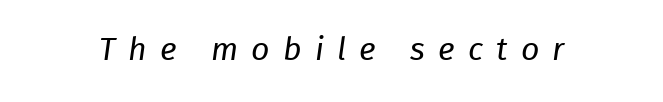
Each word looks stretched out because of the extra space between its letters. Character widths vary here, with narrow letters taking less room than wide ones. Only glyphs here, with clear space below each row. The weight tops out at a normal text grade. Style check: oblique.
